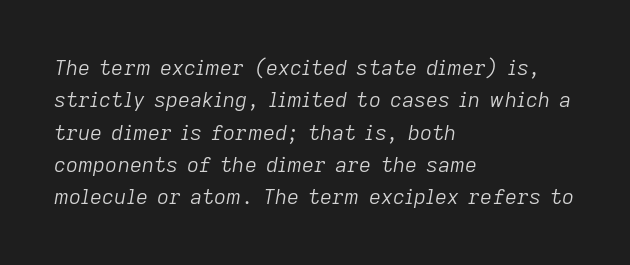
The image shows 21 px text type, italic (leaning right); set left-aligned, normal line spacing (1.54x), normal letter spacing, not underlined.
